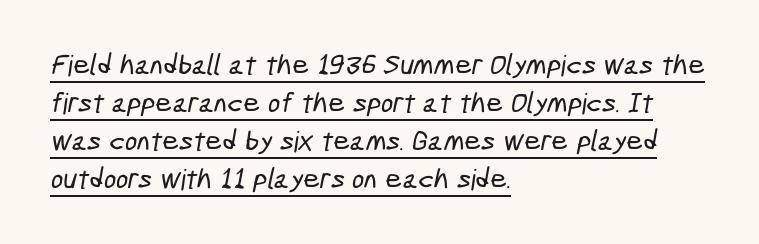
Is this a fixed-width face? No — the glyphs have proportional, varying widths. Between one letter and the next there's only the usual sliver of space. Horizontal alignment here is leftward, the default for most running prose. Honestly, the row spacing looks completely unremarkable. Emphasis is given by a line drawn under the lettering.
